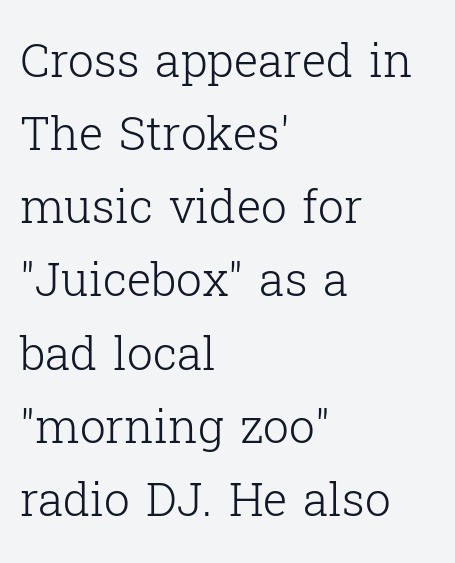
Notice how the passage keeps a crisp vertical edge on the left only. Proportional: the letters do not fall into vertical columns. Anything drawn beneath the words? Only blank space. Each stroke keeps to a modest, everyday thickness or less. Posture: upright roman. Regarding serifs, this sample has them.
